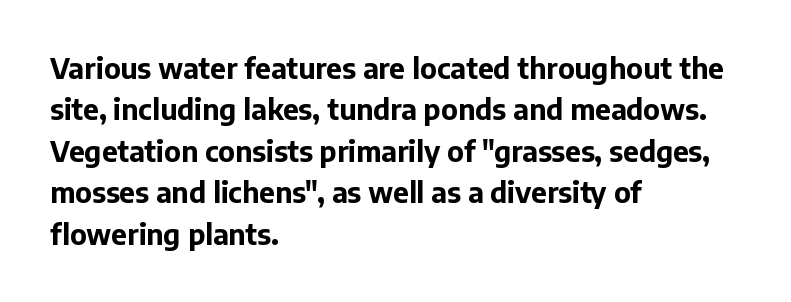
{"serif": "no", "italic": "no", "bold": "yes", "weight": "bold", "width": "normal", "stroke_contrast": "low", "x_height": "medium", "monospaced": "no", "underline": "no", "align": "left", "line_spacing": "normal", "line_spacing_ratio": 1.48, "letter_spacing": "normal", "letter_spacing_em": 0.0, "glyph_px": 28}
